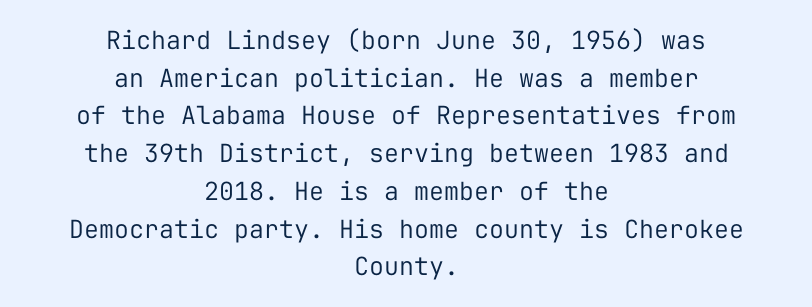
Q: Is the text bold? A: No.
Q: Is the text italic (slanted)? A: No, it is upright.
Q: Is the text underlined? A: No.
Q: How is the paragraph aligned? A: Centered.
Q: Is the spacing between letters normal or unusually wide? A: Normal.
Q: Is the spacing between lines tight, normal or loose? A: Normal.
